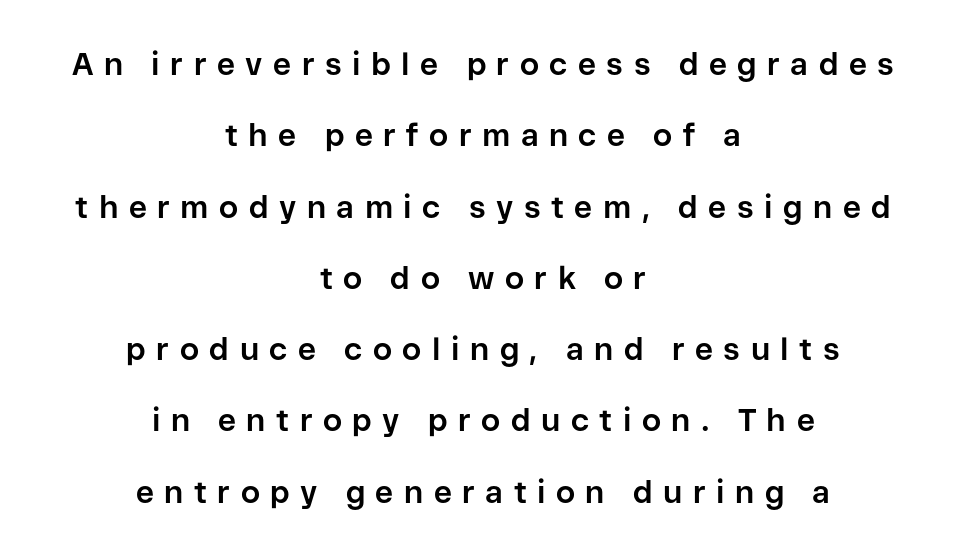
Q: Is the text bold? A: Yes.
Q: Is the text italic (slanted)? A: No, it is upright.
Q: Is the typeface a serif or a sans-serif typeface? A: Sans-serif.
Q: Is the text underlined? A: No.
Q: How is the paragraph aligned? A: Centered.
Q: Is the spacing between letters normal or unusually wide? A: Unusually wide.
Q: Is the spacing between lines tight, normal or loose? A: Loose.
Q: Width (condensed, normal, or wide)? A: Normal.
Q: Stroke contrast? A: Low.
Q: x-height? A: Medium.
Q: Monospaced? A: No.
